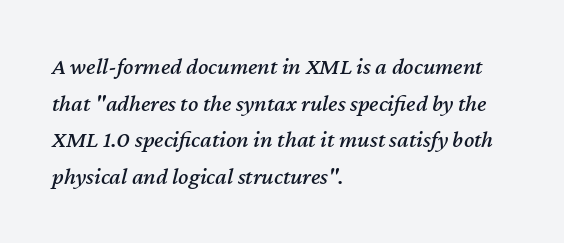
Q: Is the text italic (slanted)? A: Yes, it leans right by about 12 degrees.
Q: Is the text underlined? A: No.
Q: How is the paragraph aligned? A: Left-aligned.
Q: Is the spacing between letters normal or unusually wide? A: Normal.
Q: Is the spacing between lines tight, normal or loose? A: Normal.
